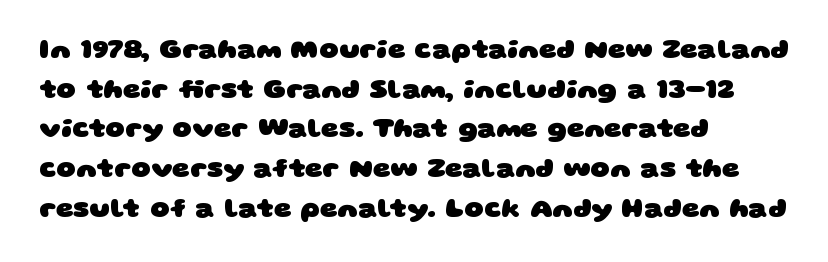
{"bold": "yes", "underline": "no", "align": "left", "line_spacing": "normal", "line_spacing_ratio": 1.47, "letter_spacing": "normal", "letter_spacing_em": 0.0, "glyph_px": 27}
